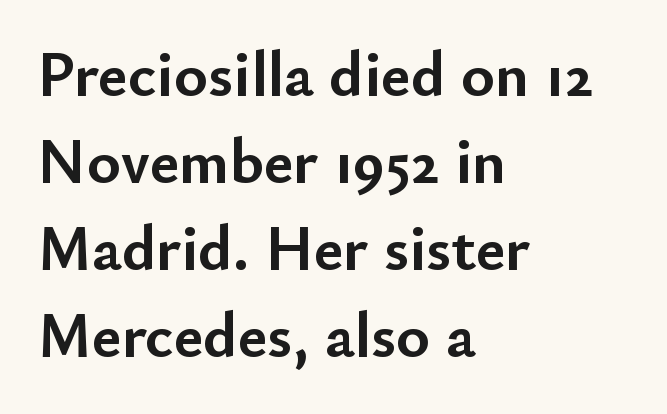
Q: Is the text bold? A: Yes.
Q: Is the text italic (slanted)? A: No, it is upright.
Q: Is the typeface a serif or a sans-serif typeface? A: Sans-serif.
Q: Is the text underlined? A: No.
Q: How is the paragraph aligned? A: Left-aligned.
Q: Is the spacing between letters normal or unusually wide? A: Normal.
Q: Is the spacing between lines tight, normal or loose? A: Normal.
Q: Width (condensed, normal, or wide)? A: Normal.
Q: Stroke contrast? A: Low.
Q: x-height? A: Small.
Q: Monospaced? A: No.
